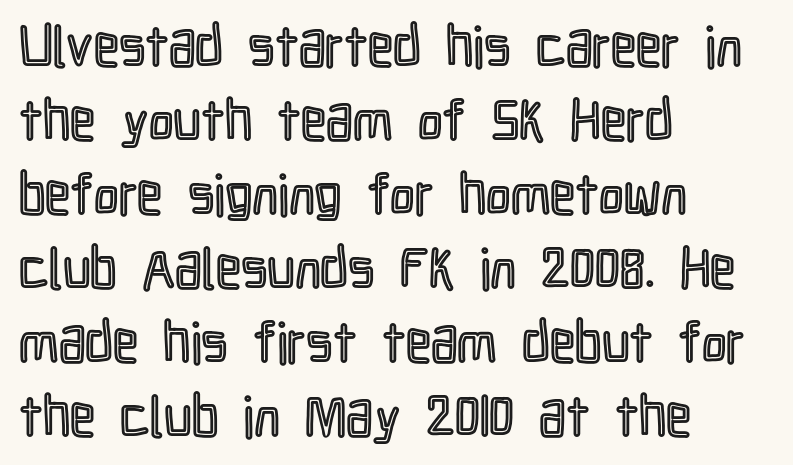
Q: Is the text italic (slanted)? A: No, it is upright.
Q: Is the text underlined? A: No.
Q: How is the paragraph aligned? A: Left-aligned.
Q: Is the spacing between letters normal or unusually wide? A: Normal.
Q: Is the spacing between lines tight, normal or loose? A: Normal.
Q: Width (condensed, normal, or wide)? A: Condensed.
Q: x-height? A: Medium.
Q: Monospaced? A: No.
